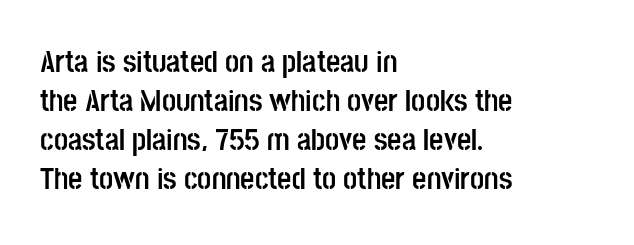
Q: Is the text bold? A: Yes.
Q: Is the text italic (slanted)? A: No, it is upright.
Q: Is the typeface a serif or a sans-serif typeface? A: Sans-serif.
Q: Is the text underlined? A: No.
Q: How is the paragraph aligned? A: Left-aligned.
Q: Is the spacing between letters normal or unusually wide? A: Normal.
Q: Is the spacing between lines tight, normal or loose? A: Normal.
Q: Width (condensed, normal, or wide)? A: Condensed.
Q: Stroke contrast? A: Low.
Q: x-height? A: Large.
Q: Monospaced? A: No.
